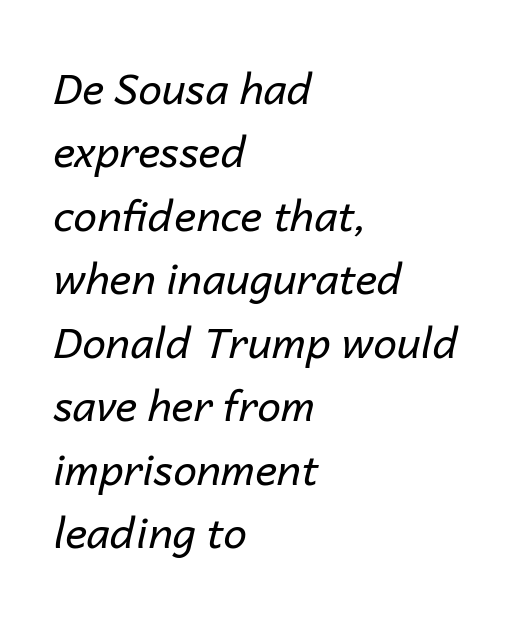
The baseline area is clear. Compared with typical body copy, the letter spacing here is the same. A typesetter would mark this as italic. Each letter keeps its own natural width here, so spacing adapts to shape. Notice how descenders clear the ascenders below comfortably — that's standard leading.
